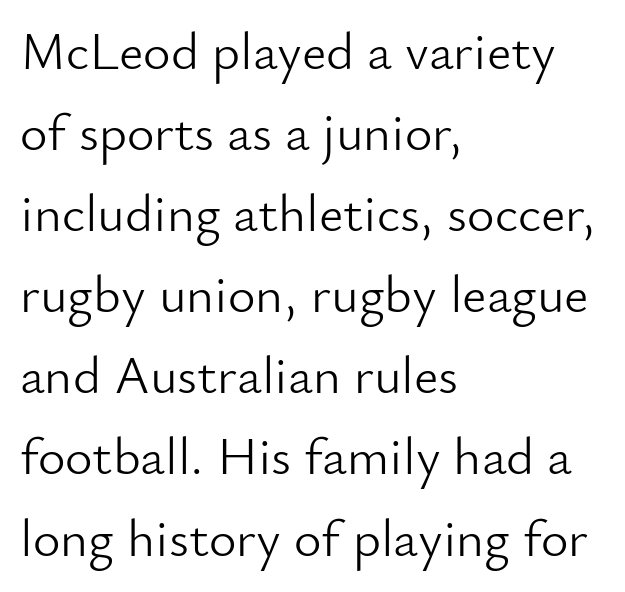
{"serif": "no", "italic": "no", "bold": "no", "weight": "light", "width": "normal", "stroke_contrast": "low", "x_height": "small", "monospaced": "no", "underline": "no", "align": "left", "line_spacing": "normal", "line_spacing_ratio": 1.53, "letter_spacing": "normal", "letter_spacing_em": 0.0, "glyph_px": 53}
